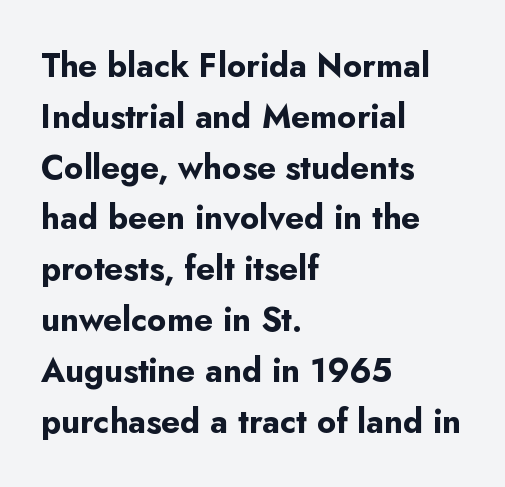
{"serif": "no", "italic": "no", "bold": "yes", "weight": "bold", "width": "normal", "stroke_contrast": "low", "x_height": "small", "monospaced": "no", "underline": "no", "align": "left", "line_spacing": "normal", "line_spacing_ratio": 1.54, "letter_spacing": "normal", "letter_spacing_em": 0.0, "glyph_px": 33}
